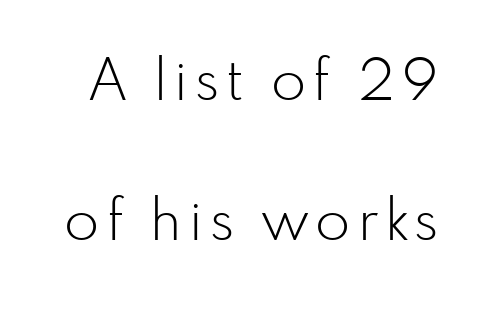
The image shows 57 px light sans-serif type, upright; set loose line spacing (2.46x), not underlined; low stroke contrast and a small x-height.
